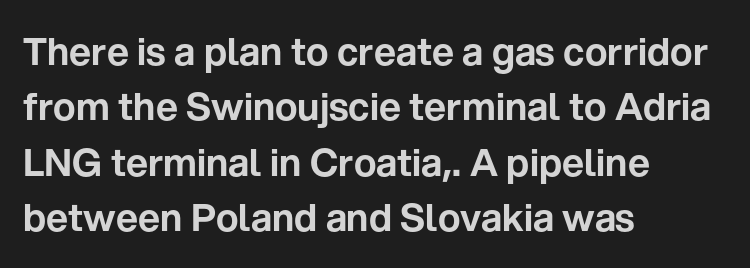
{"serif": "no", "italic": "no", "width": "normal", "stroke_contrast": "low", "x_height": "medium", "monospaced": "no", "underline": "no", "align": "left", "line_spacing": "normal", "line_spacing_ratio": 1.46, "letter_spacing": "normal", "letter_spacing_em": 0.0, "glyph_px": 38}
